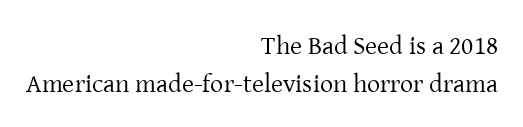
The image shows 26 px text type, upright; set right-aligned, normal line spacing (1.46x), normal letter spacing, not underlined.
